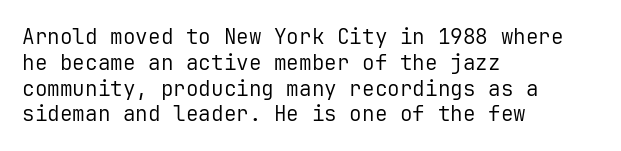
Q: Is the text bold? A: No.
Q: Is the text italic (slanted)? A: No, it is upright.
Q: Is the text underlined? A: No.
Q: How is the paragraph aligned? A: Left-aligned.
Q: Is the spacing between letters normal or unusually wide? A: Normal.
